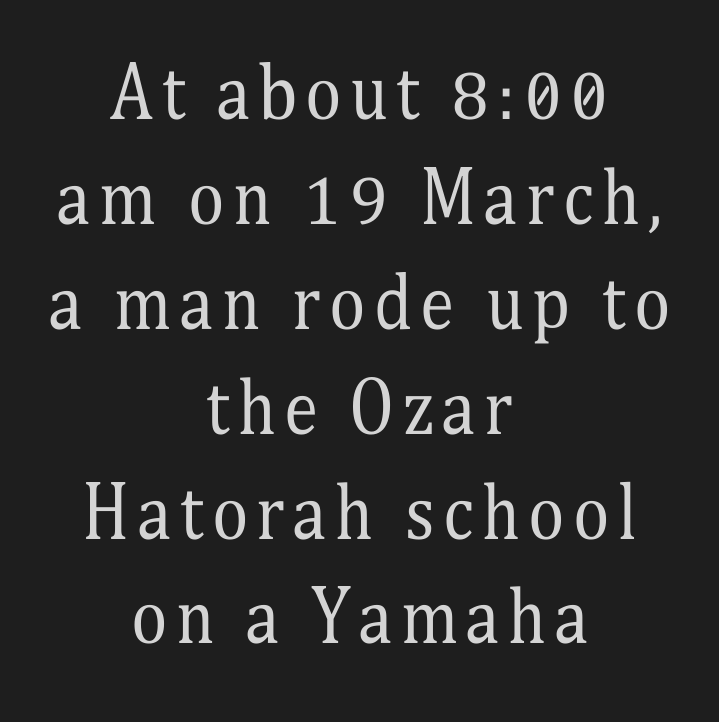
{"serif": "yes", "italic": "no", "bold": "no", "weight": "regular", "width": "condensed", "stroke_contrast": "medium", "x_height": "medium", "monospaced": "no", "underline": "no", "align": "center", "line_spacing": "normal", "line_spacing_ratio": 1.52, "glyph_px": 69}
